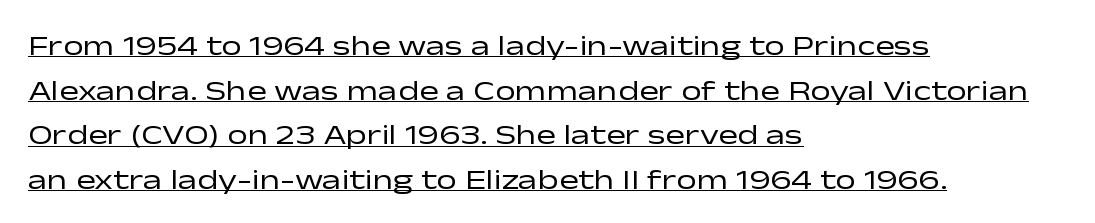
{"serif": "no", "italic": "no", "bold": "no", "weight": "regular", "width": "wide", "stroke_contrast": "low", "x_height": "medium", "monospaced": "no", "underline": "yes", "align": "left", "line_spacing": "normal", "line_spacing_ratio": 1.54, "letter_spacing": "normal", "letter_spacing_em": 0.0, "glyph_px": 29}
